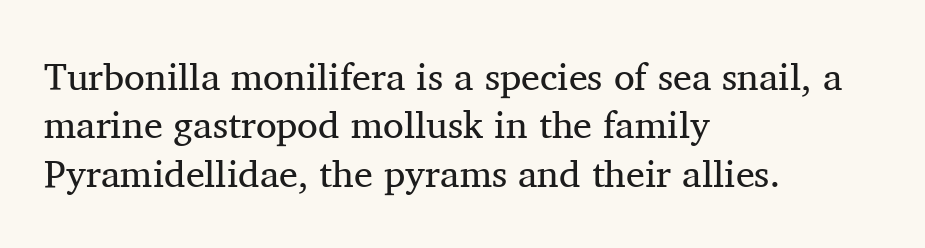
{"serif": "yes", "italic": "no", "bold": "no", "weight": "regular", "width": "normal", "stroke_contrast": "medium", "x_height": "medium", "monospaced": "no", "underline": "no", "align": "left", "line_spacing": "normal", "line_spacing_ratio": 1.27, "letter_spacing": "normal", "letter_spacing_em": 0.0, "glyph_px": 38}
